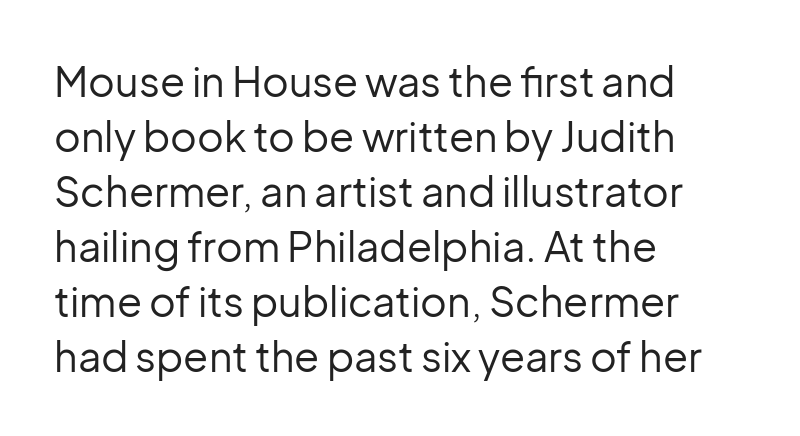
The image shows 41 px regular-weight sans-serif type, upright; set left-aligned, normal line spacing (1.34x), normal letter spacing, not underlined; low stroke contrast and a medium x-height.
